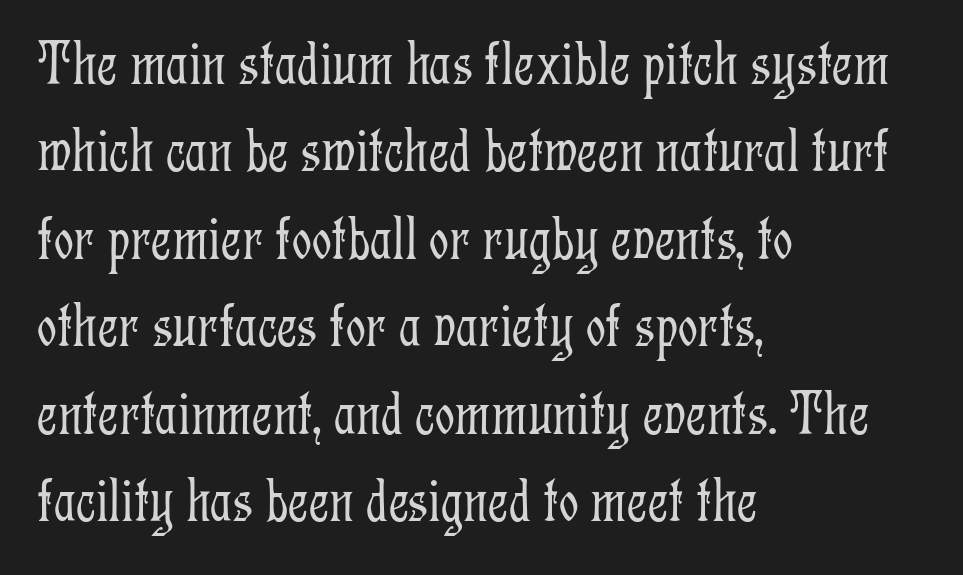
Q: Is the text bold? A: No.
Q: Is the text italic (slanted)? A: No, it is upright.
Q: Is the typeface a serif or a sans-serif typeface? A: Serif.
Q: Is the text underlined? A: No.
Q: How is the paragraph aligned? A: Left-aligned.
Q: Is the spacing between letters normal or unusually wide? A: Normal.
Q: Is the spacing between lines tight, normal or loose? A: Normal.
Q: Width (condensed, normal, or wide)? A: Condensed.
Q: Stroke contrast? A: Low.
Q: x-height? A: Medium.
Q: Monospaced? A: No.
